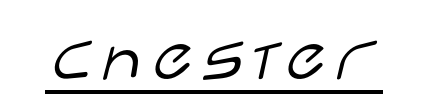
{"serif": "no", "bold": "no", "weight": "light", "width": "wide", "stroke_contrast": "low", "x_height": "large", "monospaced": "no", "underline": "yes", "letter_spacing": "normal", "letter_spacing_em": 0.0, "glyph_px": 75}
